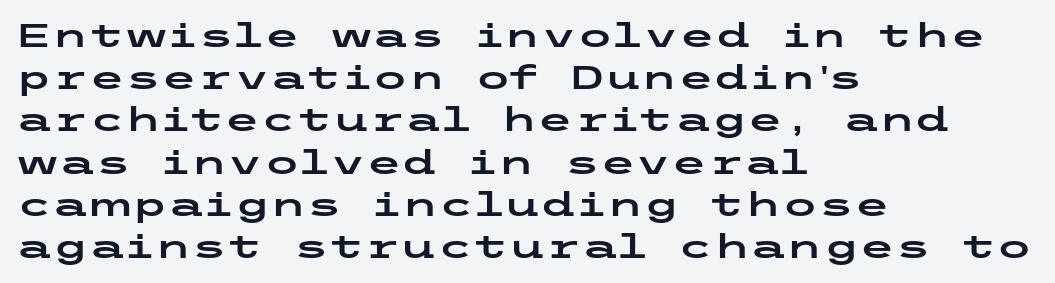
The image shows 33 px wide sans-serif type, upright; set left-aligned, normal line spacing (1.28x), normal letter spacing, not underlined; low stroke contrast and a medium x-height.
